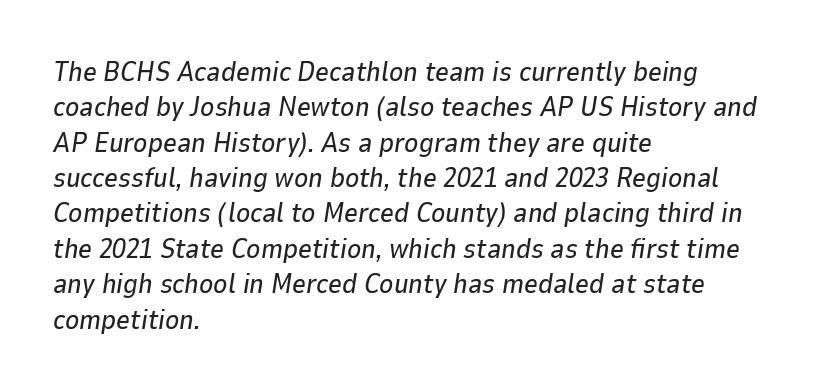
{"italic": "yes", "lean": "right", "slant_degrees": 9, "underline": "no", "align": "left", "line_spacing": "normal", "line_spacing_ratio": 1.31, "letter_spacing": "normal", "letter_spacing_em": 0.0, "glyph_px": 27}
